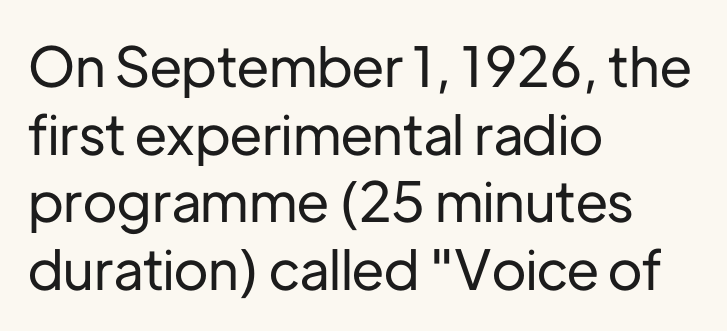
The image shows 55 px sans-serif type, upright; set left-aligned, line spacing 1.23x, normal letter spacing, not underlined; low stroke contrast and a medium x-height.
